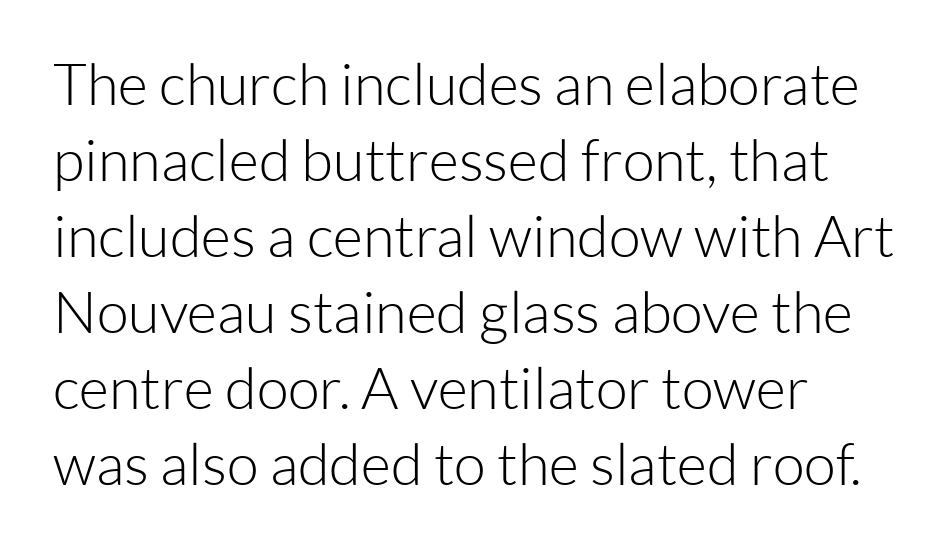
Q: Is the text bold? A: No.
Q: Is the text italic (slanted)? A: No, it is upright.
Q: Is the typeface a serif or a sans-serif typeface? A: Sans-serif.
Q: Is the text underlined? A: No.
Q: How is the paragraph aligned? A: Left-aligned.
Q: Is the spacing between letters normal or unusually wide? A: Normal.
Q: Is the spacing between lines tight, normal or loose? A: Normal.
Q: Width (condensed, normal, or wide)? A: Normal.
Q: Stroke contrast? A: Low.
Q: x-height? A: Medium.
Q: Monospaced? A: No.
